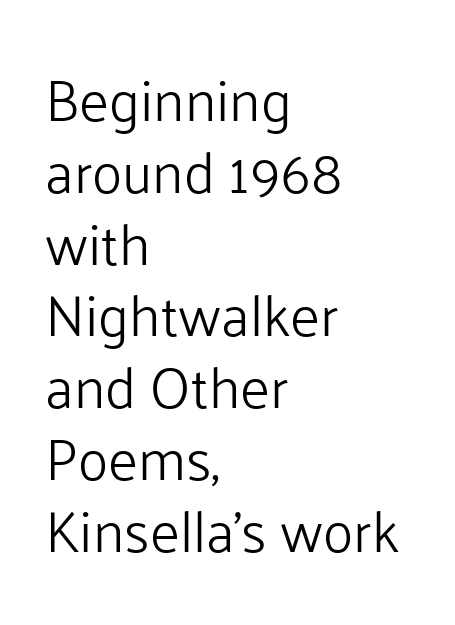
{"serif": "no", "italic": "no", "bold": "no", "weight": "light", "width": "normal", "stroke_contrast": "low", "x_height": "medium", "monospaced": "no", "underline": "no", "align": "left", "line_spacing": "normal", "line_spacing_ratio": 1.26, "letter_spacing": "normal", "letter_spacing_em": 0.0, "glyph_px": 57}
